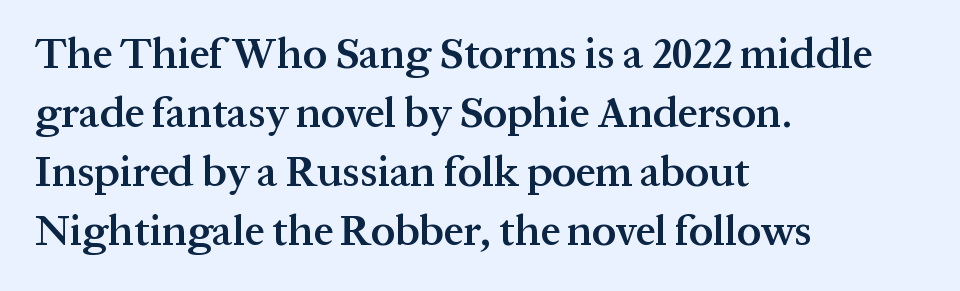
{"serif": "yes", "italic": "no", "bold": "semi", "weight": "semibold", "width": "normal", "stroke_contrast": "medium", "x_height": "medium", "monospaced": "no", "underline": "no", "align": "left", "line_spacing": "normal", "line_spacing_ratio": 1.37, "letter_spacing": "normal", "letter_spacing_em": 0.0, "glyph_px": 43}
